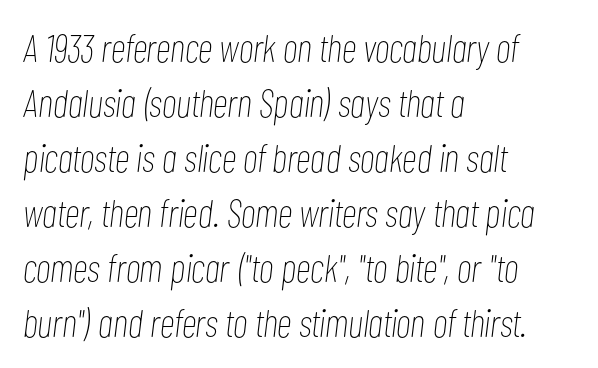
{"italic": "yes", "lean": "right", "slant_degrees": 7, "bold": "no", "weight": "thin", "width": "condensed", "stroke_contrast": "low", "x_height": "medium", "monospaced": "no", "underline": "no", "align": "left", "line_spacing": "normal", "line_spacing_ratio": 1.41, "letter_spacing": "normal", "letter_spacing_em": 0.0, "glyph_px": 39}
